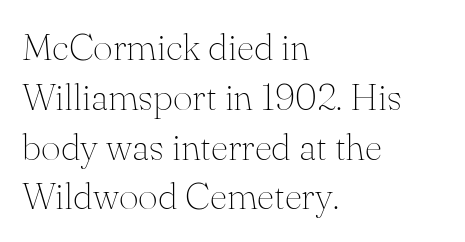
{"serif": "yes", "italic": "no", "bold": "no", "weight": "thin", "width": "normal", "stroke_contrast": "medium", "x_height": "small", "monospaced": "no", "underline": "no", "align": "left", "line_spacing": "normal", "line_spacing_ratio": 1.31, "letter_spacing": "normal", "letter_spacing_em": 0.0, "glyph_px": 38}
